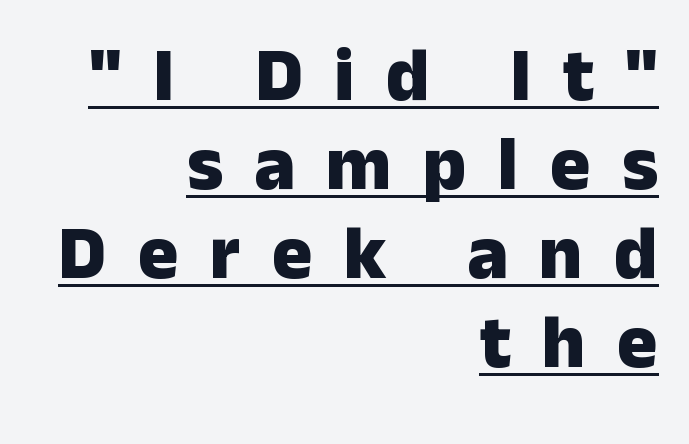
Q: Is the text bold? A: Yes.
Q: Is the text italic (slanted)? A: No, it is upright.
Q: Is the typeface a serif or a sans-serif typeface? A: Sans-serif.
Q: Is the text underlined? A: Yes.
Q: How is the paragraph aligned? A: Right-aligned.
Q: Is the spacing between letters normal or unusually wide? A: Unusually wide.
Q: Width (condensed, normal, or wide)? A: Normal.
Q: Stroke contrast? A: Low.
Q: x-height? A: Medium.
Q: Monospaced? A: No.
